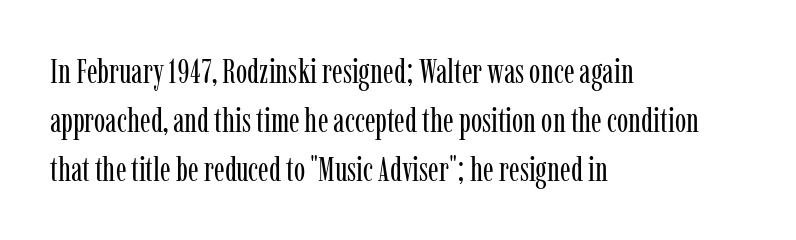
The image shows 34 px regular-weight, condensed serif type, upright; set left-aligned, normal line spacing (1.44x), normal letter spacing, not underlined; low stroke contrast and a medium x-height.
